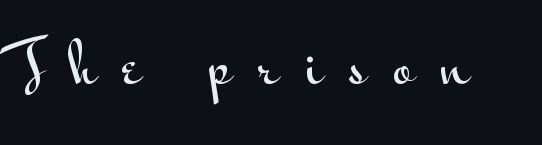
Tracking here is generous; glyphs stand well apart from one another. The letters carry no serifs — their stems end cleanly without finishing strokes. Is this a fixed-width face? No — the glyphs have proportional, varying widths. Just letters on the line, the space beneath them empty.
